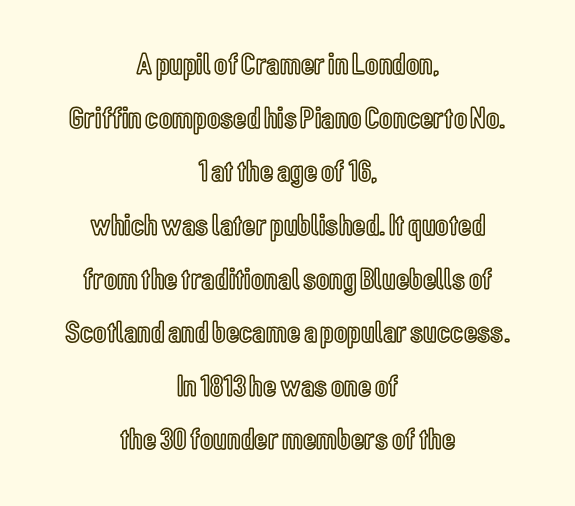
Q: Is the text italic (slanted)? A: No, it is upright.
Q: Is the text underlined? A: No.
Q: How is the paragraph aligned? A: Centered.
Q: Is the spacing between letters normal or unusually wide? A: Normal.
Q: Width (condensed, normal, or wide)? A: Condensed.
Q: x-height? A: Medium.
Q: Monospaced? A: No.
